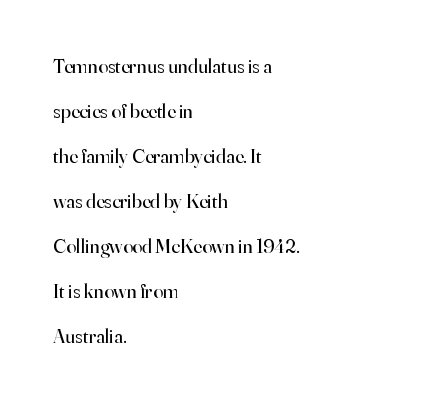
{"italic": "no", "bold": "no", "underline": "no", "align": "left", "line_spacing": "loose", "line_spacing_ratio": 2.25, "letter_spacing": "normal", "letter_spacing_em": 0.0, "glyph_px": 20}
